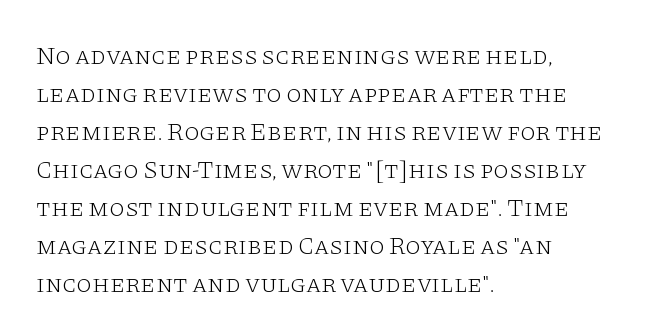
{"italic": "no", "bold": "no", "underline": "no", "align": "left", "line_spacing": "normal", "line_spacing_ratio": 1.52, "letter_spacing": "normal", "letter_spacing_em": 0.0, "glyph_px": 25}
